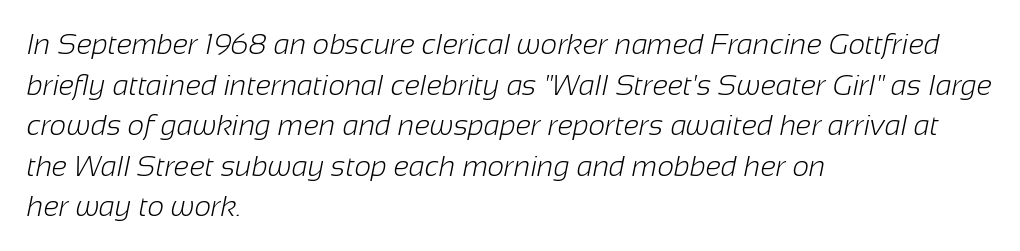
{"serif": "no", "bold": "no", "weight": "light", "width": "normal", "stroke_contrast": "low", "x_height": "medium", "monospaced": "no", "underline": "no", "align": "left", "line_spacing": "normal", "line_spacing_ratio": 1.4, "letter_spacing": "normal", "letter_spacing_em": 0.0, "glyph_px": 29}
